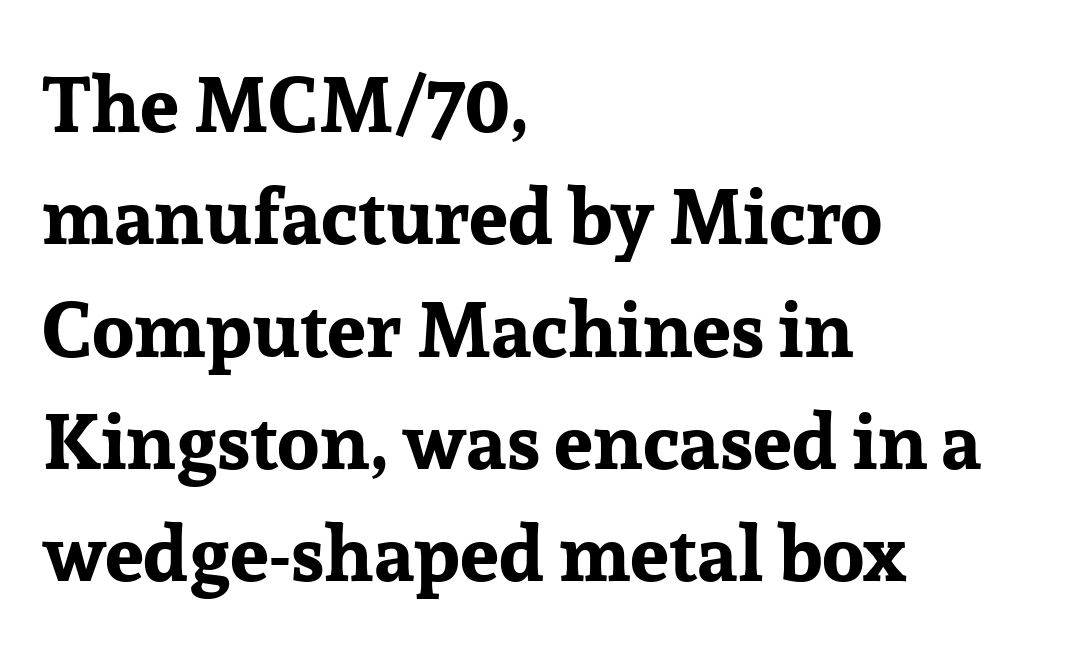
Q: Is the text bold? A: Yes.
Q: Is the text italic (slanted)? A: No, it is upright.
Q: Is the typeface a serif or a sans-serif typeface? A: Serif.
Q: Is the text underlined? A: No.
Q: How is the paragraph aligned? A: Left-aligned.
Q: Is the spacing between letters normal or unusually wide? A: Normal.
Q: Is the spacing between lines tight, normal or loose? A: Normal.
Q: Width (condensed, normal, or wide)? A: Normal.
Q: Stroke contrast? A: Low.
Q: x-height? A: Medium.
Q: Monospaced? A: No.
